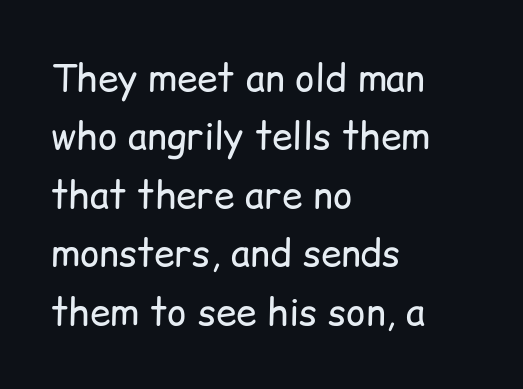
Q: Is the text bold? A: No.
Q: Is the text italic (slanted)? A: No, it is upright.
Q: Is the typeface a serif or a sans-serif typeface? A: Sans-serif.
Q: Is the text underlined? A: No.
Q: How is the paragraph aligned? A: Left-aligned.
Q: Is the spacing between letters normal or unusually wide? A: Normal.
Q: Is the spacing between lines tight, normal or loose? A: Normal.
Q: Width (condensed, normal, or wide)? A: Normal.
Q: Stroke contrast? A: Low.
Q: x-height? A: Medium.
Q: Monospaced? A: No.
